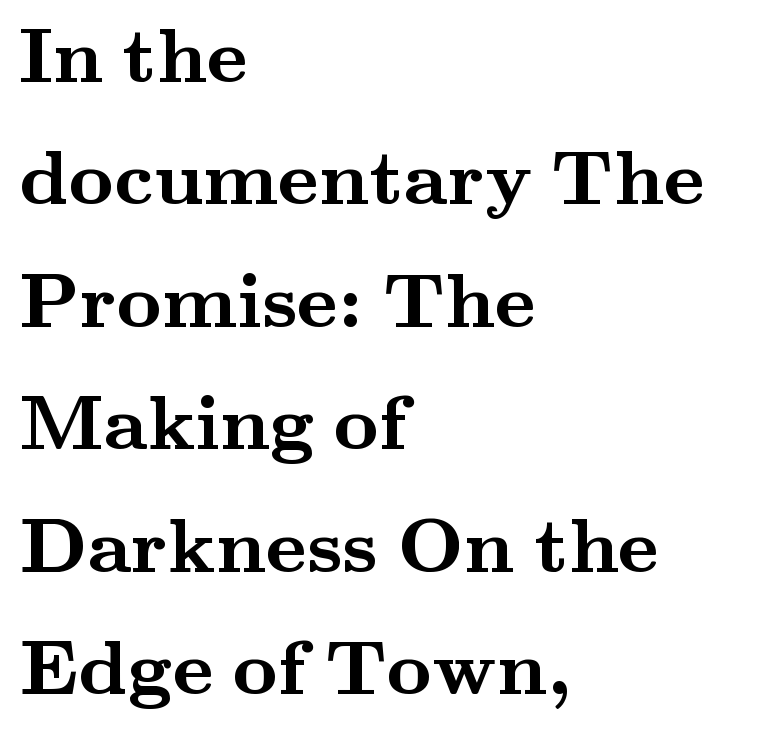
Q: Is the text bold? A: Yes.
Q: Is the text italic (slanted)? A: No, it is upright.
Q: Is the typeface a serif or a sans-serif typeface? A: Serif.
Q: Is the text underlined? A: No.
Q: How is the paragraph aligned? A: Left-aligned.
Q: Is the spacing between letters normal or unusually wide? A: Normal.
Q: Is the spacing between lines tight, normal or loose? A: Normal.
Q: Width (condensed, normal, or wide)? A: Wide.
Q: Stroke contrast? A: Medium.
Q: x-height? A: Small.
Q: Monospaced? A: No.
